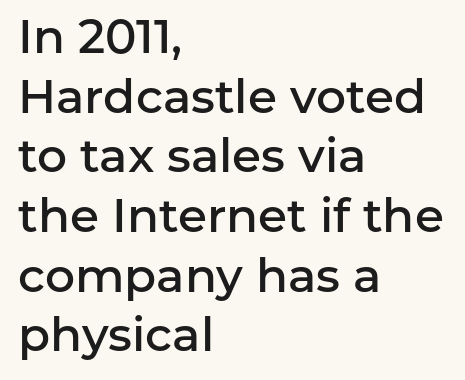
{"serif": "no", "italic": "no", "bold": "semi", "weight": "semibold", "width": "normal", "stroke_contrast": "low", "x_height": "medium", "monospaced": "no", "underline": "no", "align": "left", "line_spacing": "normal", "line_spacing_ratio": 1.27, "letter_spacing": "normal", "letter_spacing_em": 0.0, "glyph_px": 47}
